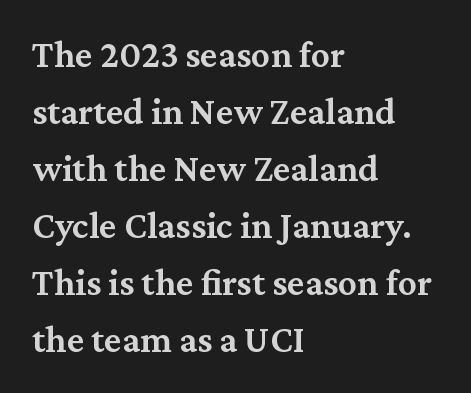
Varying glyph widths throughout — classic text-font behaviour. Type style note: has serifs. Has an underline been added? It has not. This is roman type, the default non-slanted kind. The face used here is rendered with its standard letterfit.
